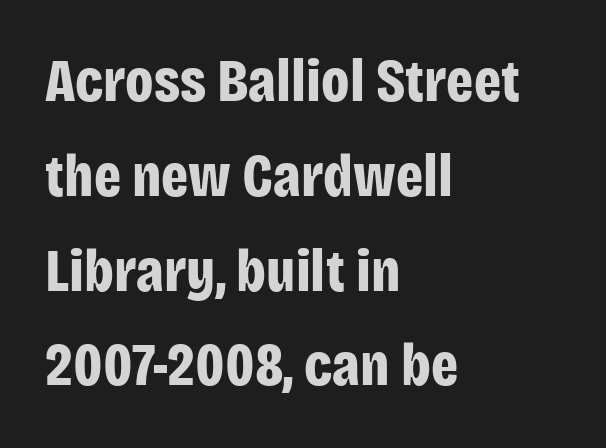
Q: Is the text bold? A: Yes.
Q: Is the text italic (slanted)? A: No, it is upright.
Q: Is the typeface a serif or a sans-serif typeface? A: Sans-serif.
Q: Is the text underlined? A: No.
Q: How is the paragraph aligned? A: Left-aligned.
Q: Is the spacing between letters normal or unusually wide? A: Normal.
Q: Is the spacing between lines tight, normal or loose? A: Normal.
Q: Width (condensed, normal, or wide)? A: Condensed.
Q: Stroke contrast? A: Low.
Q: x-height? A: Large.
Q: Monospaced? A: No.
